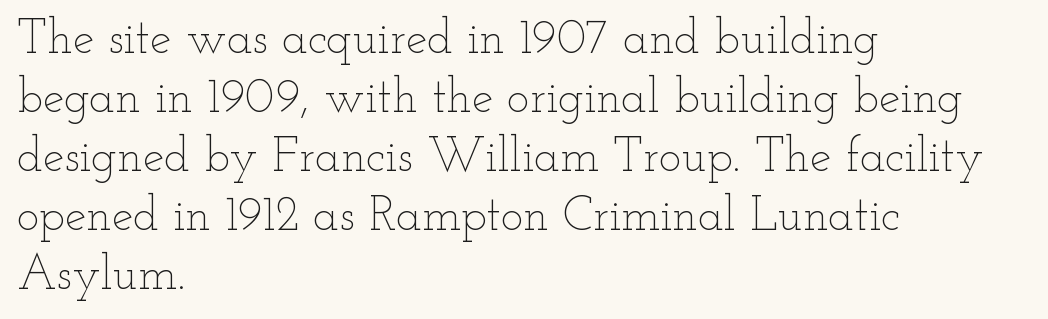
Q: Is the text bold? A: No.
Q: Is the text italic (slanted)? A: No, it is upright.
Q: Is the text underlined? A: No.
Q: How is the paragraph aligned? A: Left-aligned.
Q: Is the spacing between letters normal or unusually wide? A: Normal.
Q: Width (condensed, normal, or wide)? A: Wide.
Q: Stroke contrast? A: Low.
Q: x-height? A: Small.
Q: Monospaced? A: No.
